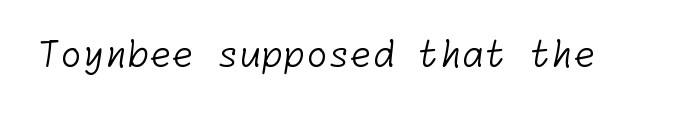
{"serif": "no", "bold": "no", "weight": "light", "width": "normal", "stroke_contrast": "low", "x_height": "medium", "underline": "no", "letter_spacing": "normal", "letter_spacing_em": 0.0, "glyph_px": 36}
